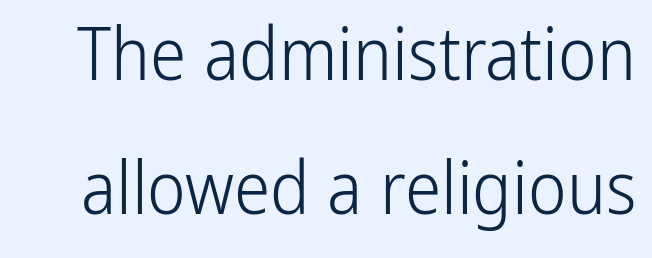
No letter is thick-stroked: the sample isn't bold. Lines of text with bare space underneath. The tracking reads as untouched default to a designer's eye. You can tell from the bare stems that sans-serif type was used. Posture: straight, roman, zero tilt. Here the designer chose a conventional face with non-uniform glyph widths.
